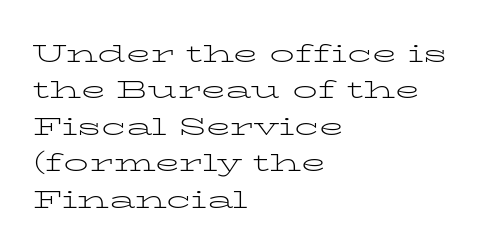
The image shows 25 px text type, upright; set left-aligned, normal line spacing (1.46x), normal letter spacing, not underlined.
